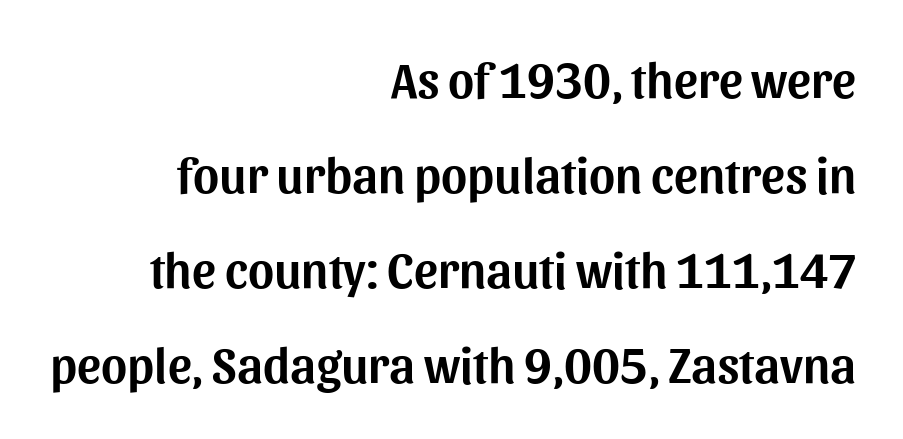
Do the letters lean? They stand straight. A typesetter would call this zero additional tracking. These lines are set flush right with a ragged left edge. The gap between lines stays unmarked.
